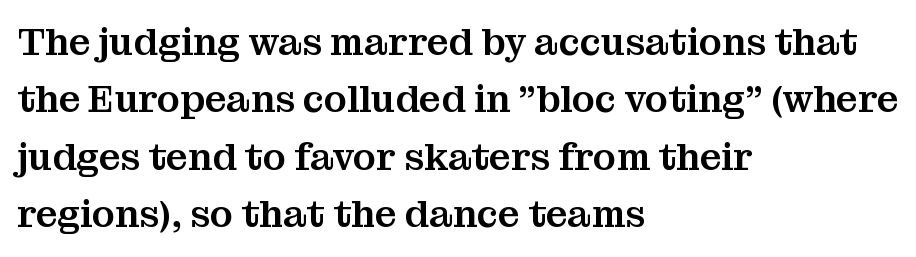
{"serif": "yes", "italic": "no", "width": "normal", "stroke_contrast": "medium", "x_height": "medium", "monospaced": "no", "underline": "no", "align": "left", "line_spacing": "normal", "line_spacing_ratio": 1.51, "letter_spacing": "normal", "letter_spacing_em": 0.0, "glyph_px": 38}
